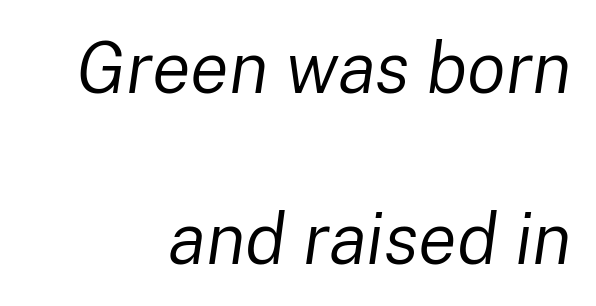
The image shows 72 px regular-weight type, italic (leaning right); set right-aligned, loose line spacing (2.38x), normal letter spacing, not underlined; low stroke contrast and a medium x-height.
